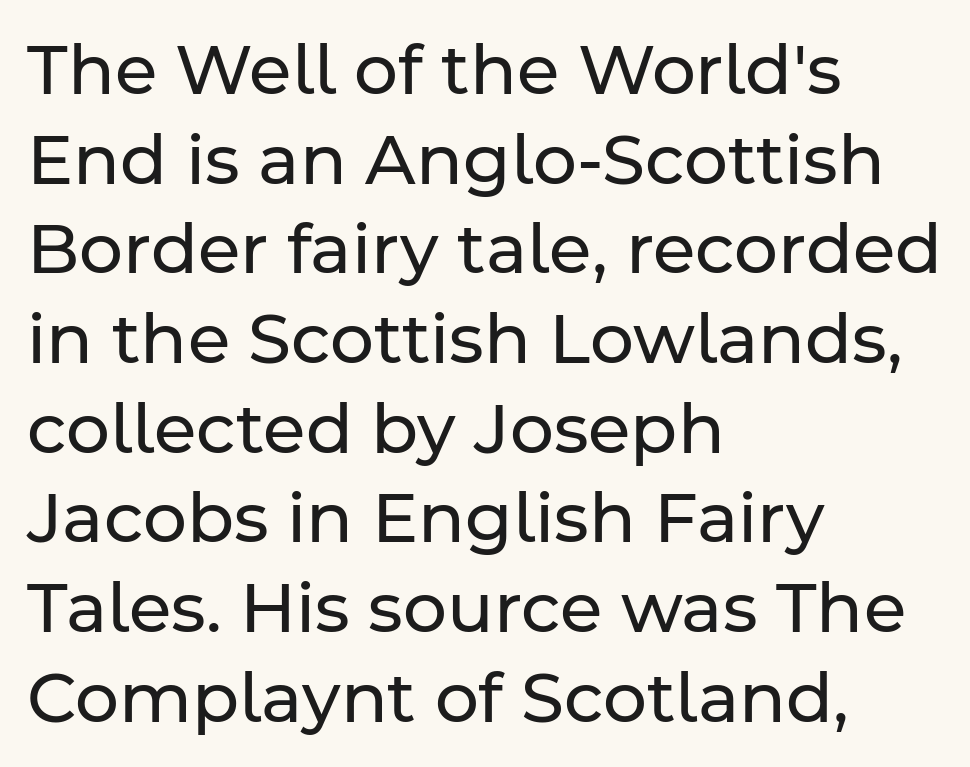
The weight tops out at a normal text grade. Spacing between characters is what you'd get straight out of the box. Each letter's strokes conclude bluntly, with no projecting serifs. The rendering uses a moderate line-height, typical for paragraphs. The lines in this sample share a left origin and differ only in where they stop. Looks like regular typesetting: each glyph gets only the width it needs.
